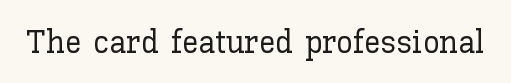
The image shows 33 px text type, upright; set normal letter spacing, not underlined; low stroke contrast and a medium x-height.
